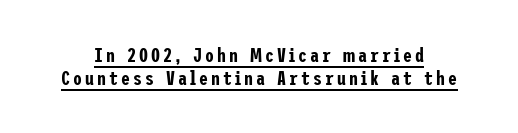
Q: Is the text italic (slanted)? A: No, it is upright.
Q: Is the text underlined? A: Yes.
Q: Is the spacing between lines tight, normal or loose? A: Tight.
